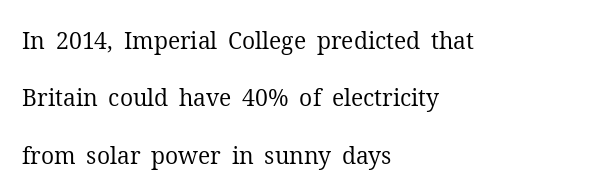
Q: Is the text bold? A: No.
Q: Is the text italic (slanted)? A: No, it is upright.
Q: Is the text underlined? A: No.
Q: How is the paragraph aligned? A: Left-aligned.
Q: Is the spacing between letters normal or unusually wide? A: Normal.
Q: Is the spacing between lines tight, normal or loose? A: Loose.
